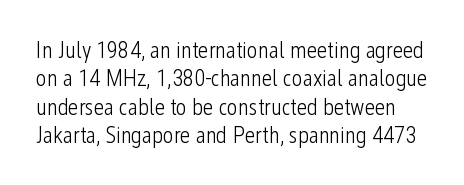
Q: Is the text bold? A: No.
Q: Is the text italic (slanted)? A: No, it is upright.
Q: Is the text underlined? A: No.
Q: Is the spacing between letters normal or unusually wide? A: Normal.
